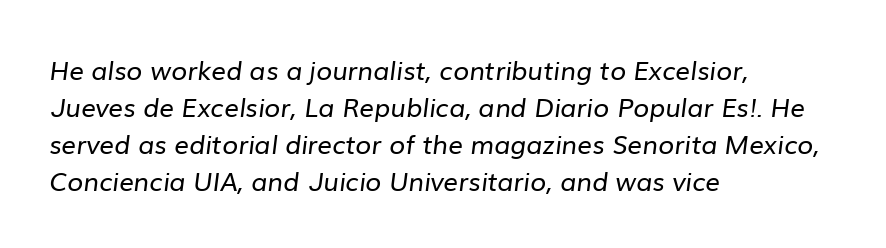
Q: Is the text bold? A: No.
Q: Is the text underlined? A: No.
Q: How is the paragraph aligned? A: Left-aligned.
Q: Is the spacing between letters normal or unusually wide? A: Normal.
Q: Is the spacing between lines tight, normal or loose? A: Normal.
